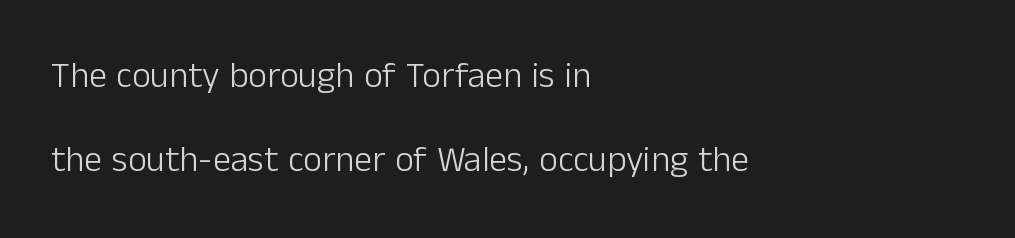
{"serif": "no", "italic": "no", "bold": "no", "weight": "light", "width": "normal", "stroke_contrast": "low", "x_height": "medium", "monospaced": "no", "underline": "no", "align": "left", "line_spacing": "loose", "line_spacing_ratio": 2.32, "letter_spacing": "normal", "letter_spacing_em": 0.0, "glyph_px": 36}
